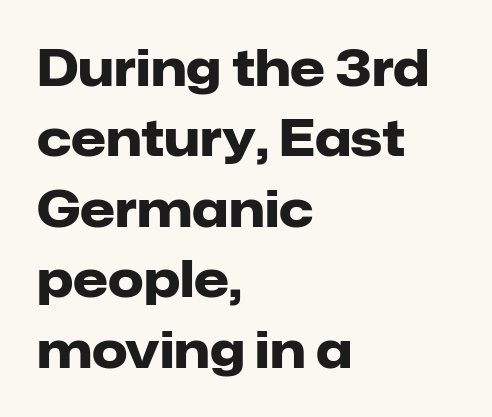
{"serif": "no", "italic": "no", "bold": "yes", "weight": "heavy", "width": "normal", "stroke_contrast": "low", "x_height": "medium", "monospaced": "no", "underline": "no", "align": "left", "line_spacing": "normal", "line_spacing_ratio": 1.41, "letter_spacing": "normal", "letter_spacing_em": 0.0, "glyph_px": 50}
